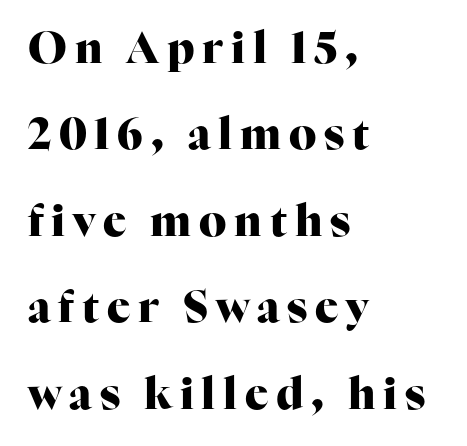
Q: Is the text bold? A: Yes.
Q: Is the text italic (slanted)? A: No, it is upright.
Q: Is the typeface a serif or a sans-serif typeface? A: Serif.
Q: Is the text underlined? A: No.
Q: How is the paragraph aligned? A: Left-aligned.
Q: Is the spacing between lines tight, normal or loose? A: Loose.
Q: Width (condensed, normal, or wide)? A: Normal.
Q: Stroke contrast? A: High.
Q: x-height? A: Medium.
Q: Monospaced? A: No.
